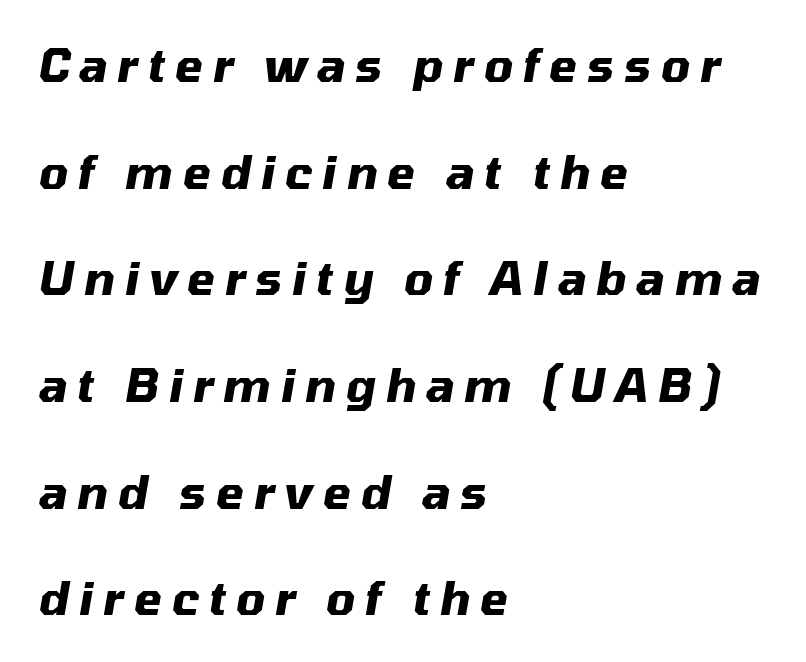
The image shows 45 px heavy type, italic (leaning right); set left-aligned, loose line spacing (2.37x), unusually wide letter spacing (+0.22 em), not underlined; medium stroke contrast and a medium x-height.
